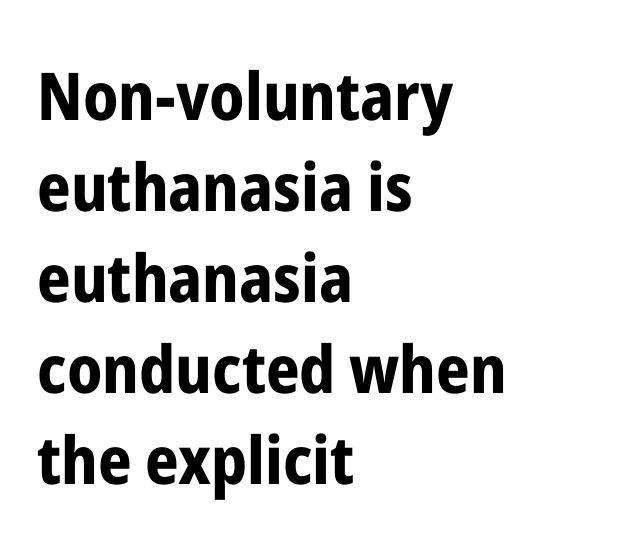
The image shows 66 px bold, condensed sans-serif type, upright; set left-aligned, normal line spacing (1.38x), normal letter spacing, not underlined; low stroke contrast and a medium x-height.
